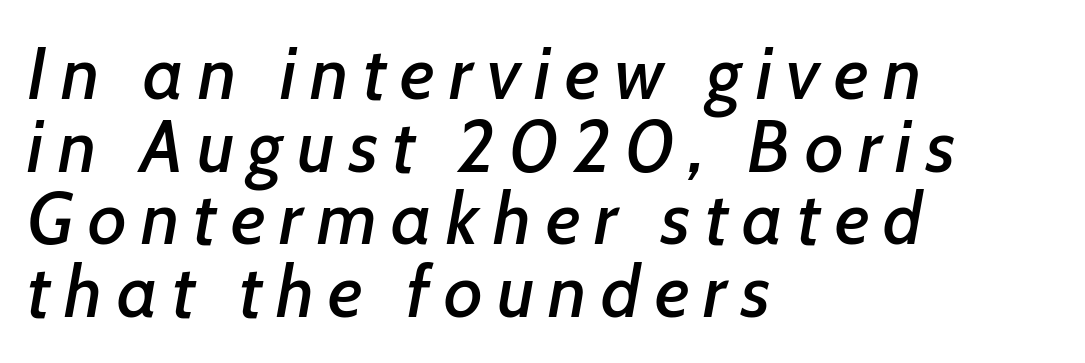
Q: Is the text italic (slanted)? A: Yes, it leans right by about 7 degrees.
Q: Is the text underlined? A: No.
Q: How is the paragraph aligned? A: Left-aligned.
Q: Is the spacing between lines tight, normal or loose? A: Tight.
Q: Width (condensed, normal, or wide)? A: Normal.
Q: Stroke contrast? A: Low.
Q: x-height? A: Medium.
Q: Monospaced? A: No.
